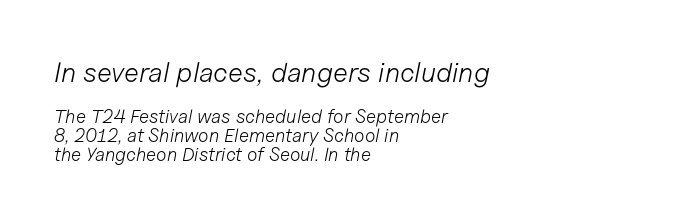
Q: Is the text bold? A: No.
Q: Is the text italic (slanted)? A: Yes, it leans right by about 11 degrees.
Q: Is the text underlined? A: No.
Q: How is the paragraph aligned? A: Left-aligned.
Q: Is the spacing between letters normal or unusually wide? A: Normal.
Q: Is the spacing between lines tight, normal or loose? A: Tight.
Q: Which block of text is set in a larger size, the first (top) or the second (bottom)? A: The first (top) one.
Q: Width (condensed, normal, or wide)? A: Normal.
Q: Stroke contrast? A: Low.
Q: x-height? A: Medium.
Q: Monospaced? A: No.
